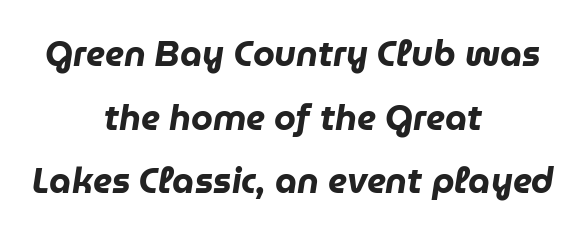
{"italic": "yes", "lean": "right", "slant_degrees": 9, "bold": "yes", "weight": "heavy", "width": "normal", "stroke_contrast": "low", "x_height": "medium", "monospaced": "no", "underline": "no", "align": "center", "line_spacing_ratio": 1.82, "letter_spacing": "normal", "letter_spacing_em": 0.0, "glyph_px": 35}
